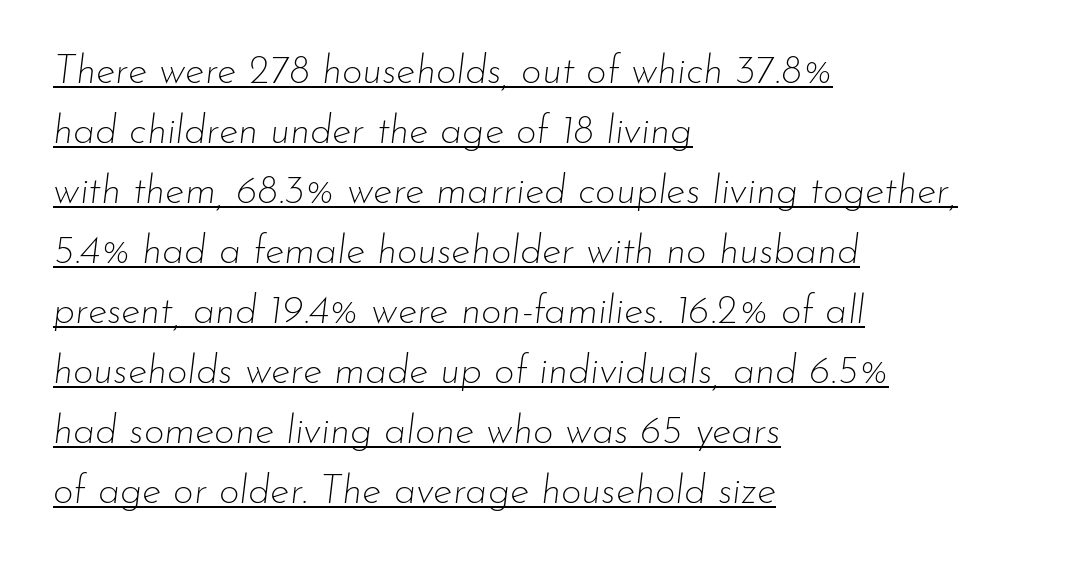
Q: Is the text bold? A: No.
Q: Is the text italic (slanted)? A: Yes, it leans right by about 7 degrees.
Q: Is the text underlined? A: Yes.
Q: How is the paragraph aligned? A: Left-aligned.
Q: Is the spacing between letters normal or unusually wide? A: Normal.
Q: Is the spacing between lines tight, normal or loose? A: Normal.
Q: Width (condensed, normal, or wide)? A: Normal.
Q: Stroke contrast? A: Low.
Q: x-height? A: Small.
Q: Monospaced? A: No.
